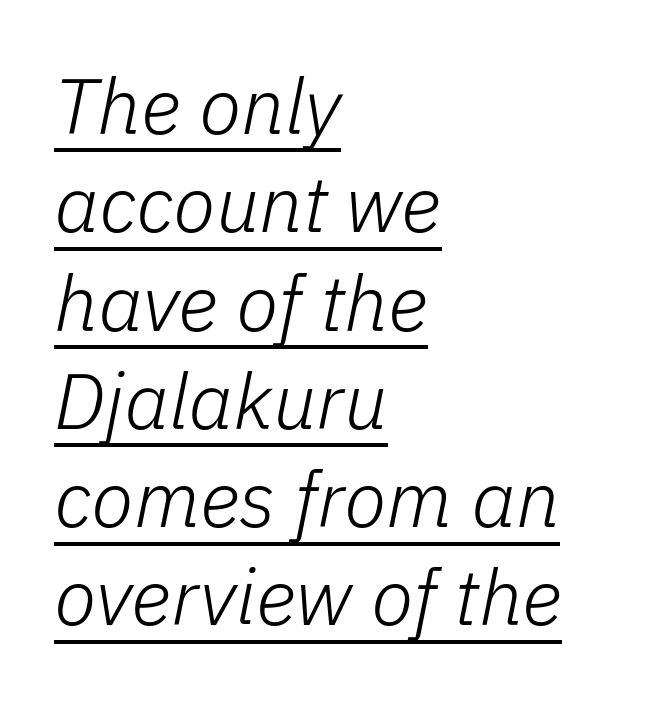
No extra ink here — the face is not bold. The letters advance in unequal steps, a hallmark of proportional type. These lines were composed using italics. The sample's only ornament is a line tracing under the words. If you measured baseline to baseline, you'd find a middling distance.
